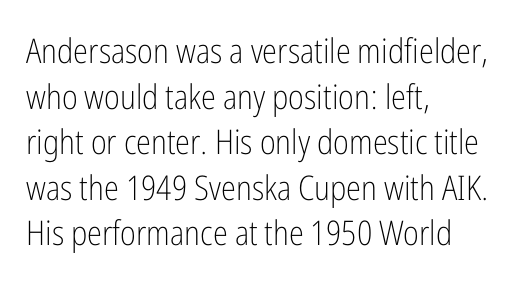
Between one letter and the next there's only the usual sliver of space. Students, observe: this is what conventionally led text looks like. You could not count columns in this text — the font is proportionally spaced. The paragraph has a hard left edge and a soft right edge. The space directly below the letters is spotless.
